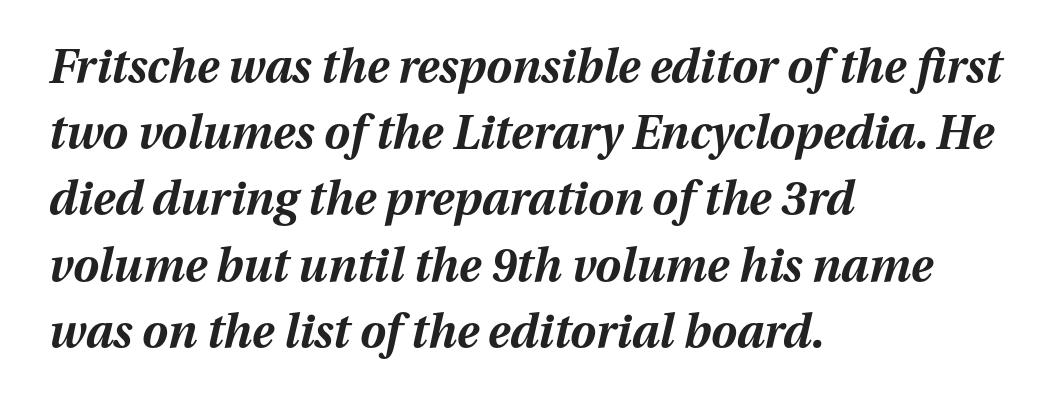
{"italic": "yes", "lean": "right", "slant_degrees": 13, "bold": "yes", "weight": "bold", "width": "normal", "stroke_contrast": "medium", "x_height": "medium", "monospaced": "no", "underline": "no", "align": "left", "line_spacing": "normal", "line_spacing_ratio": 1.44, "letter_spacing": "normal", "letter_spacing_em": 0.0, "glyph_px": 46}
